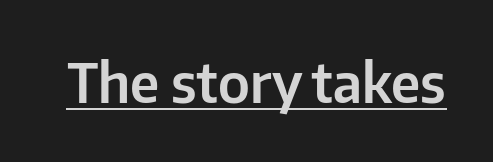
The image shows 54 px sans-serif type, upright; set normal letter spacing, underlined; low stroke contrast and a medium x-height.
